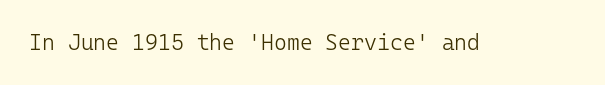
Q: Is the text bold? A: No.
Q: Is the text italic (slanted)? A: No, it is upright.
Q: Is the text underlined? A: No.
Q: Is the spacing between letters normal or unusually wide? A: Normal.
